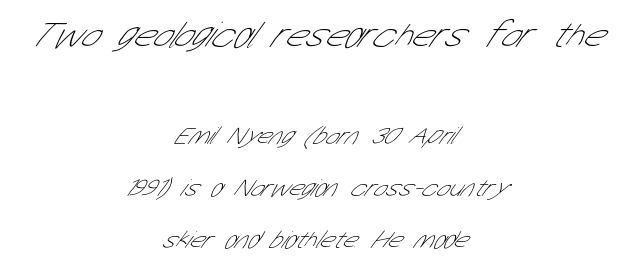
The image shows 37 px thin, condensed sans-serif type; set centered, loose line spacing (2.08x), normal letter spacing, not underlined; the first (top) block is 1.48x larger; low stroke contrast and a medium x-height.
